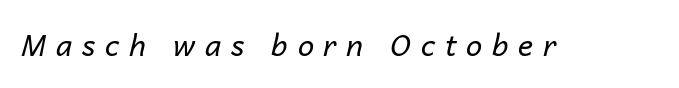
{"italic": "yes", "lean": "right", "slant_degrees": 14, "bold": "no", "weight": "regular", "width": "normal", "stroke_contrast": "low", "x_height": "medium", "monospaced": "no", "underline": "no", "letter_spacing": "wide", "letter_spacing_em": 0.34, "glyph_px": 29}
